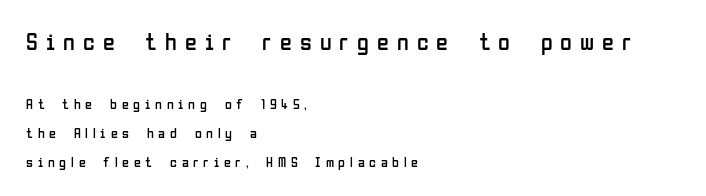
{"italic": "no", "bold": "no", "underline": "no", "align": "left", "line_spacing": "loose", "line_spacing_ratio": 2.07, "letter_spacing": "wide", "letter_spacing_em": 0.34, "larger_block": "first", "size_ratio": 1.71, "glyph_px": 24}
